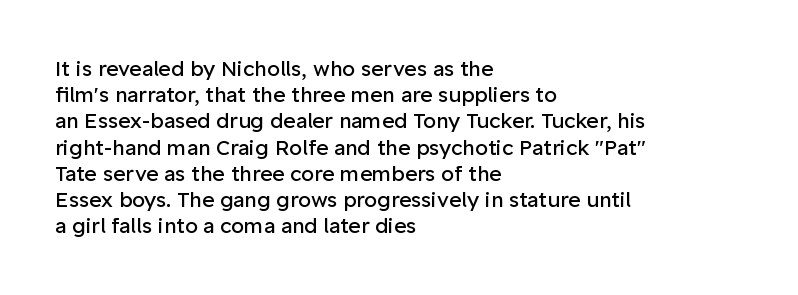
Does extra space separate the letters? No, they use regular spacing. Layout note: lines flush left. The area under the type is left untouched. This reads as an unemphasized weight, regular at the heaviest. This is roman type, the default non-slanted kind. Vertical spacing — default.
